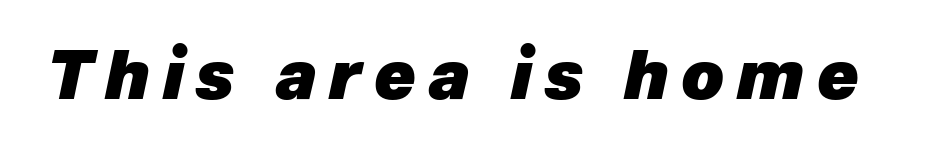
The image shows 67 px heavy type, italic (leaning right); set not underlined; low stroke contrast and a medium x-height.
